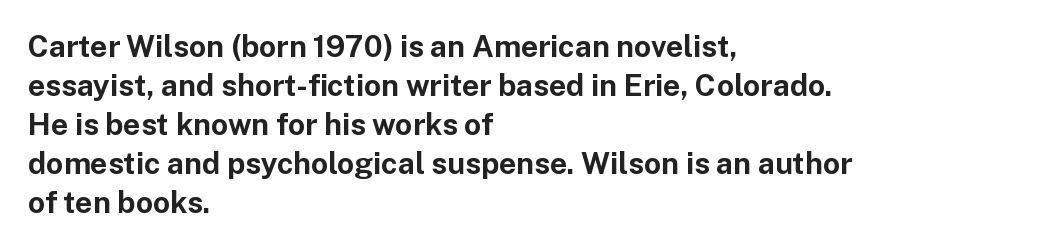
Q: Is the text bold? A: Yes.
Q: Is the text italic (slanted)? A: No, it is upright.
Q: Is the typeface a serif or a sans-serif typeface? A: Sans-serif.
Q: Is the text underlined? A: No.
Q: How is the paragraph aligned? A: Left-aligned.
Q: Is the spacing between letters normal or unusually wide? A: Normal.
Q: Is the spacing between lines tight, normal or loose? A: Normal.
Q: Width (condensed, normal, or wide)? A: Normal.
Q: Stroke contrast? A: Low.
Q: x-height? A: Medium.
Q: Monospaced? A: No.
